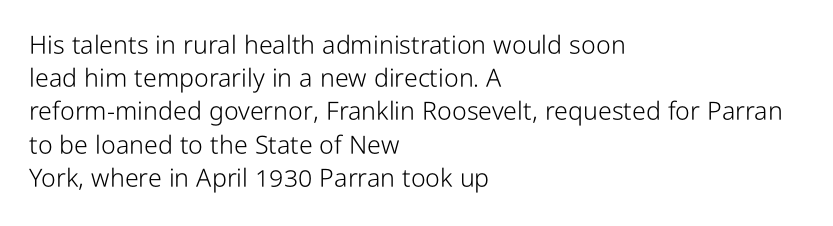
Q: Is the text bold? A: No.
Q: Is the text italic (slanted)? A: No, it is upright.
Q: Is the text underlined? A: No.
Q: How is the paragraph aligned? A: Left-aligned.
Q: Is the spacing between letters normal or unusually wide? A: Normal.
Q: Is the spacing between lines tight, normal or loose? A: Normal.
